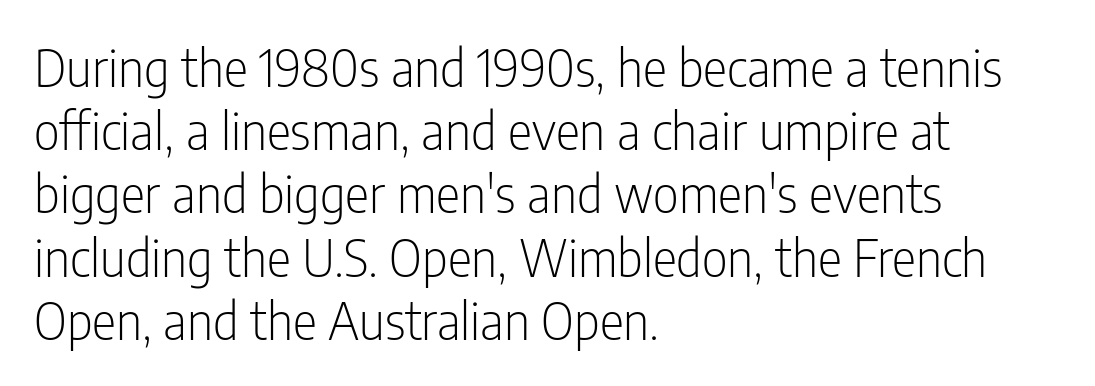
The specimen omits any rule beneath the text block's lines. Quick note: not italic, upright. Ink coverage per letter is moderate at most. Varying glyph widths throughout — classic text-font behaviour. Words appear dense and cohesive because spacing is normal.
